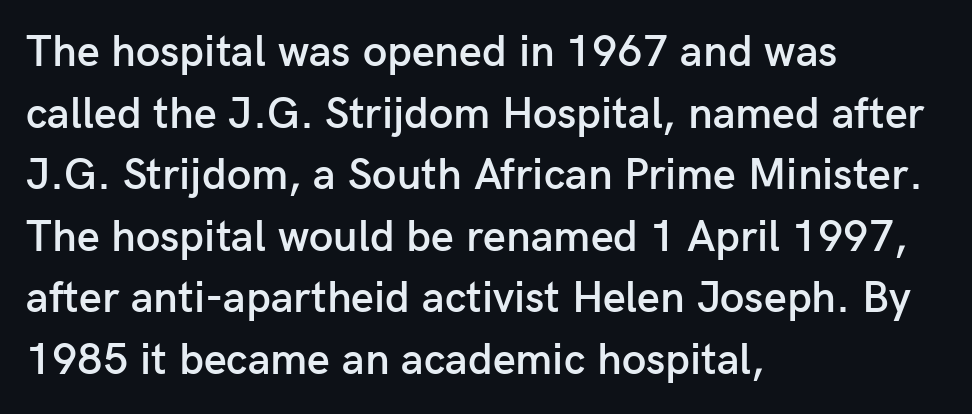
The image shows 44 px semibold sans-serif type, upright; set left-aligned, normal line spacing (1.4x), normal letter spacing, not underlined; low stroke contrast and a medium x-height.
